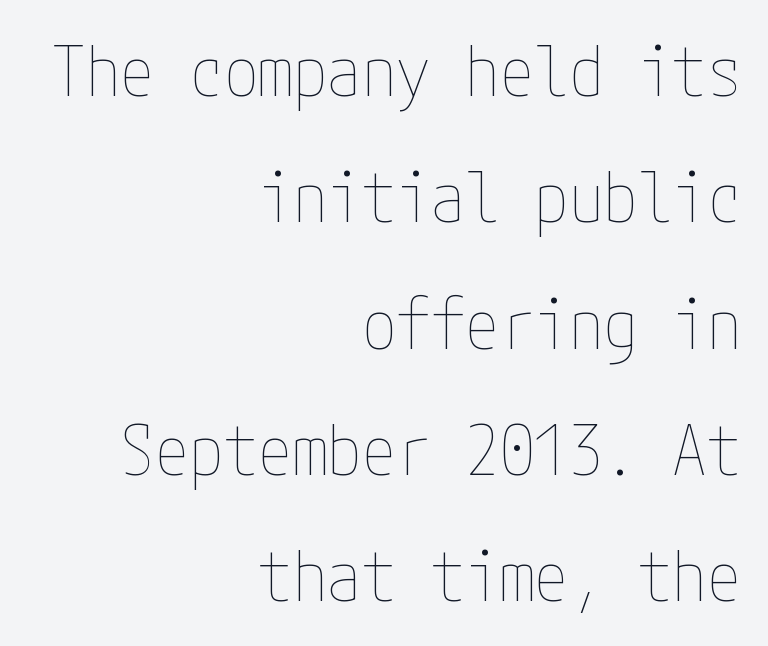
The image shows 69 px thin, condensed type, upright; set right-aligned, line spacing 1.83x, normal letter spacing, not underlined; low stroke contrast and a medium x-height.
